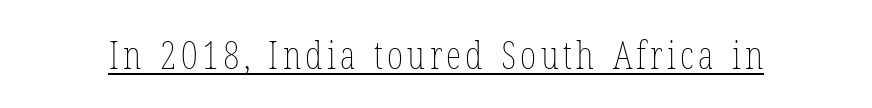
Q: Is the text bold? A: No.
Q: Is the text italic (slanted)? A: No, it is upright.
Q: Is the text underlined? A: Yes.
Q: Width (condensed, normal, or wide)? A: Condensed.
Q: Stroke contrast? A: Low.
Q: x-height? A: Medium.
Q: Monospaced? A: No.
